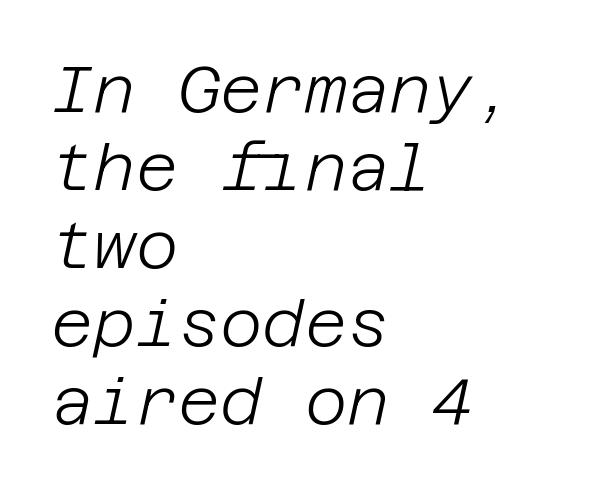
Q: Is the text bold? A: No.
Q: Is the text italic (slanted)? A: Yes, it leans right by about 12 degrees.
Q: Is the text underlined? A: No.
Q: How is the paragraph aligned? A: Left-aligned.
Q: Is the spacing between letters normal or unusually wide? A: Normal.
Q: Width (condensed, normal, or wide)? A: Normal.
Q: Stroke contrast? A: Low.
Q: x-height? A: Large.
